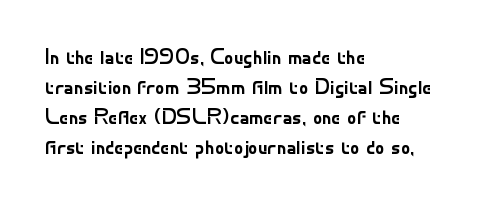
The lines are quadded left. The font sits on the lighter half of the weight spectrum, regular included. Tracking here is standard; glyphs follow each other at the usual distance. Italic? Not at all — the glyphs are vertical. Rule under the text: the space is simply empty.
